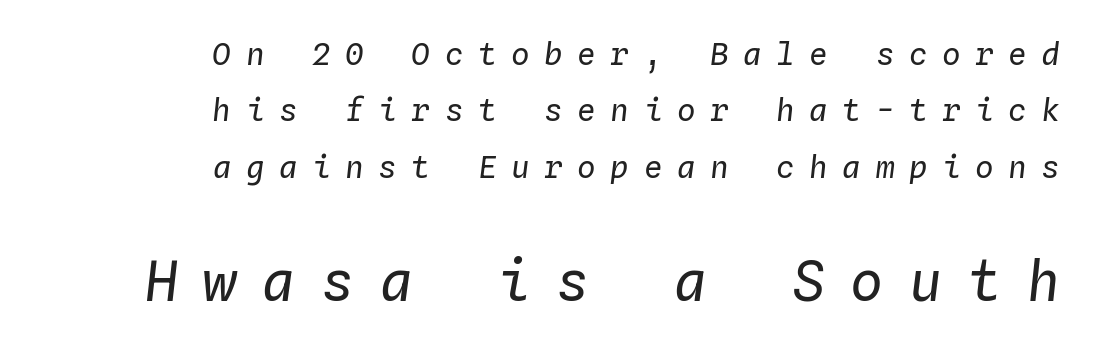
The image shows 55 px regular-weight type, italic (leaning right), monospaced; set right-aligned, line spacing 1.82x, unusually wide letter spacing (+0.47 em), not underlined; the second (bottom) block is 1.77x larger; low stroke contrast and a medium x-height.
